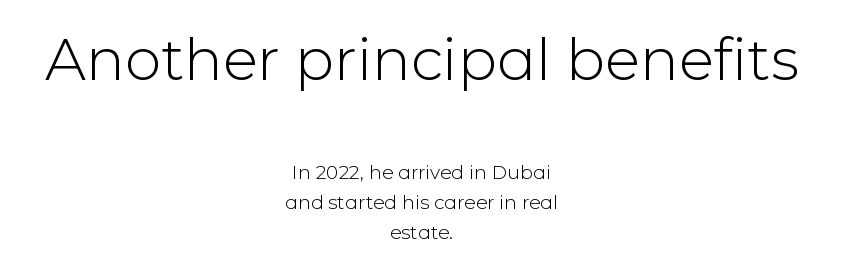
Q: Is the text bold? A: No.
Q: Is the text italic (slanted)? A: No, it is upright.
Q: Is the typeface a serif or a sans-serif typeface? A: Sans-serif.
Q: Is the text underlined? A: No.
Q: How is the paragraph aligned? A: Centered.
Q: Is the spacing between letters normal or unusually wide? A: Normal.
Q: Is the spacing between lines tight, normal or loose? A: Normal.
Q: Which block of text is set in a larger size, the first (top) or the second (bottom)? A: The first (top) one.
Q: Width (condensed, normal, or wide)? A: Normal.
Q: Stroke contrast? A: Low.
Q: x-height? A: Medium.
Q: Monospaced? A: No.
